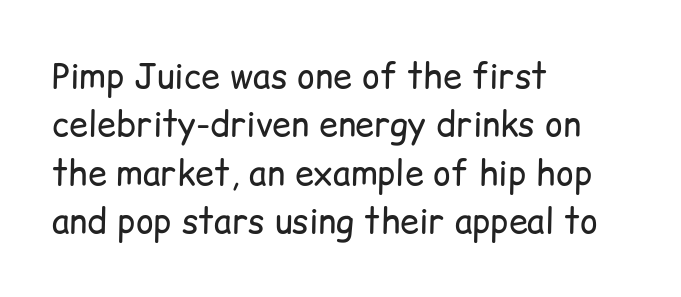
The image shows 34 px regular-weight sans-serif type, upright; set left-aligned, normal line spacing (1.42x), normal letter spacing, not underlined; low stroke contrast and a medium x-height.
